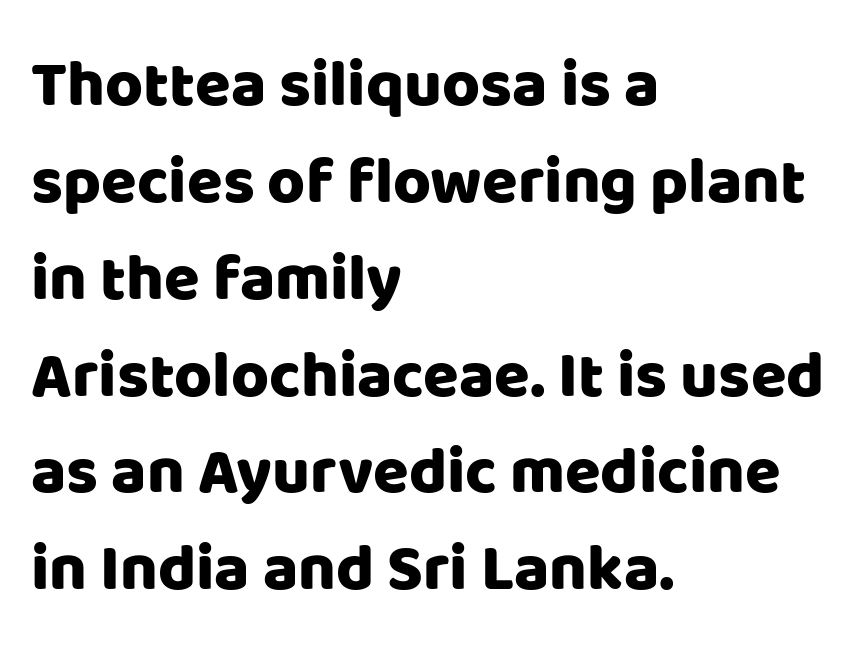
{"serif": "no", "italic": "no", "width": "normal", "stroke_contrast": "low", "x_height": "large", "monospaced": "no", "underline": "no", "align": "left", "line_spacing": "normal", "line_spacing_ratio": 1.49, "letter_spacing": "normal", "letter_spacing_em": 0.0, "glyph_px": 65}
